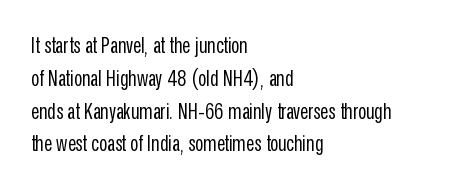
Q: Is the text bold? A: No.
Q: Is the text italic (slanted)? A: No, it is upright.
Q: Is the text underlined? A: No.
Q: How is the paragraph aligned? A: Left-aligned.
Q: Is the spacing between letters normal or unusually wide? A: Normal.
Q: Is the spacing between lines tight, normal or loose? A: Normal.
